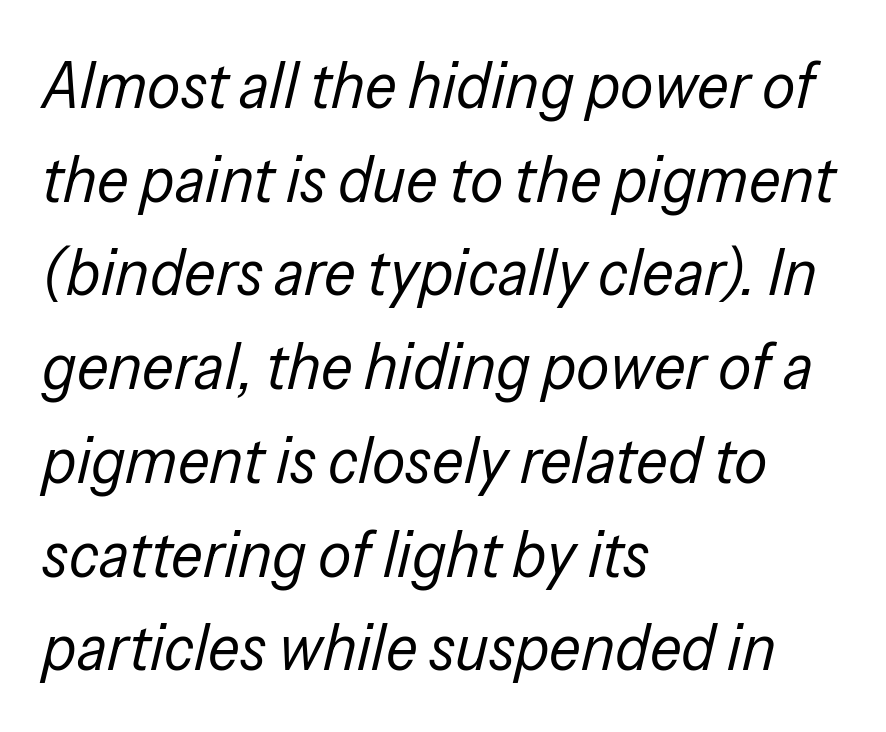
Q: Is the text bold? A: No.
Q: Is the text italic (slanted)? A: Yes, it leans right by about 13 degrees.
Q: Is the text underlined? A: No.
Q: How is the paragraph aligned? A: Left-aligned.
Q: Is the spacing between letters normal or unusually wide? A: Normal.
Q: Is the spacing between lines tight, normal or loose? A: Normal.
Q: Width (condensed, normal, or wide)? A: Condensed.
Q: Stroke contrast? A: Low.
Q: x-height? A: Medium.
Q: Monospaced? A: No.
